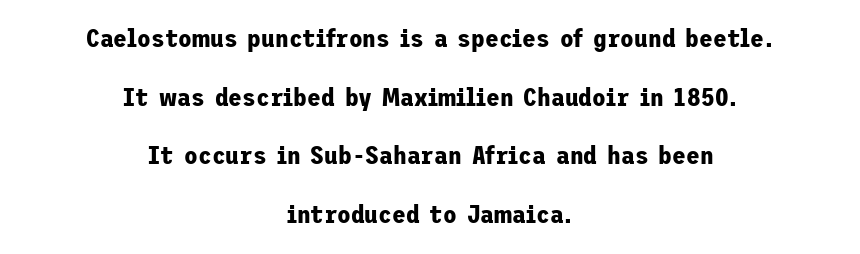
{"italic": "no", "bold": "yes", "underline": "no", "align": "center", "line_spacing": "loose", "line_spacing_ratio": 2.35, "letter_spacing": "normal", "letter_spacing_em": 0.0, "glyph_px": 25}
